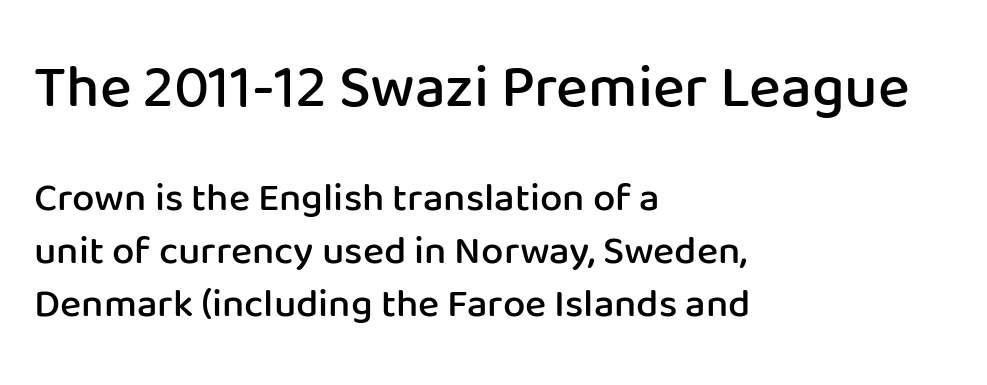
Q: Is the text bold? A: Semi-bold.
Q: Is the text italic (slanted)? A: No, it is upright.
Q: Is the typeface a serif or a sans-serif typeface? A: Sans-serif.
Q: Is the text underlined? A: No.
Q: How is the paragraph aligned? A: Left-aligned.
Q: Is the spacing between letters normal or unusually wide? A: Normal.
Q: Is the spacing between lines tight, normal or loose? A: Normal.
Q: Which block of text is set in a larger size, the first (top) or the second (bottom)? A: The first (top) one.
Q: Width (condensed, normal, or wide)? A: Normal.
Q: Stroke contrast? A: Low.
Q: x-height? A: Medium.
Q: Monospaced? A: No.
